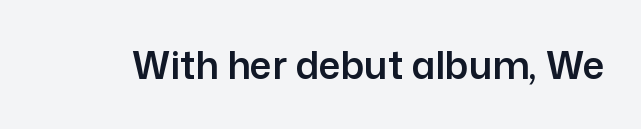
The string is rendered with underlining switched off. Is this a sans? Yes — the strokes have no serifs. Character widths vary here, with narrow letters taking less room than wide ones. Posture: vertical. These lines keep a tight, regular rhythm from letter to letter.
